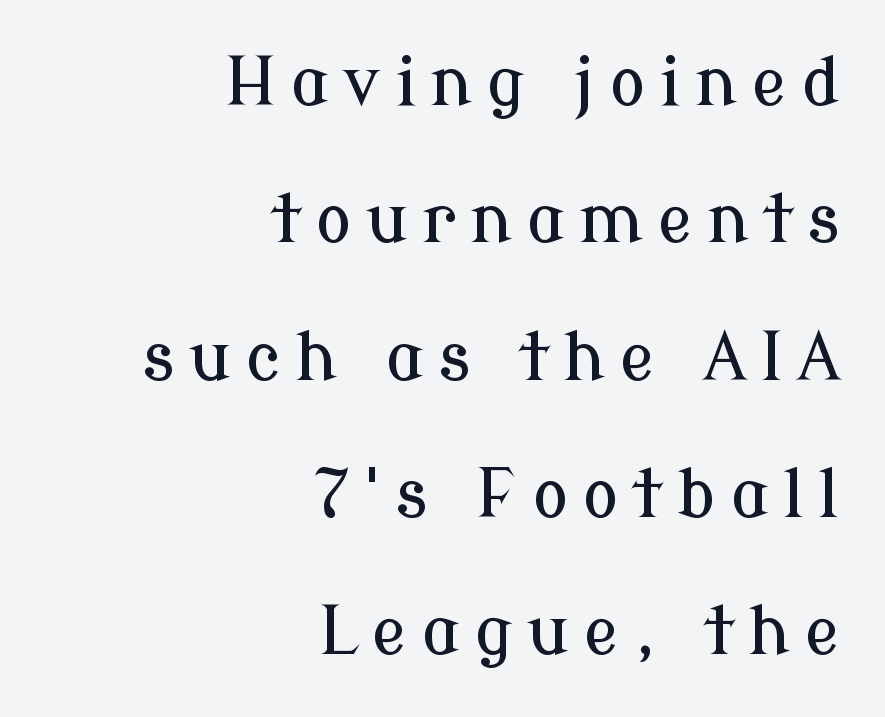
Q: Is the text italic (slanted)? A: No, it is upright.
Q: Is the typeface a serif or a sans-serif typeface? A: Serif.
Q: Is the text underlined? A: No.
Q: How is the paragraph aligned? A: Right-aligned.
Q: Is the spacing between letters normal or unusually wide? A: Unusually wide.
Q: Is the spacing between lines tight, normal or loose? A: Loose.
Q: Width (condensed, normal, or wide)? A: Normal.
Q: Stroke contrast? A: Low.
Q: x-height? A: Medium.
Q: Monospaced? A: No.
